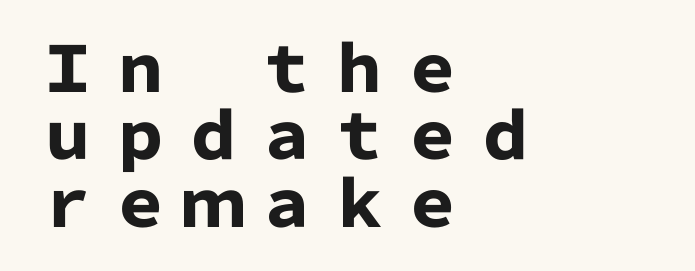
Is this a fixed-width face? No — the glyphs have proportional, varying widths. Where is the straight margin? On the left. Strong, thick strokes mark this as bold type. The font family rendered here belongs to the sans-serif group. The lettering stays uniformly vertical, giving the passage a roman look. Has an underline been added? It has not.
